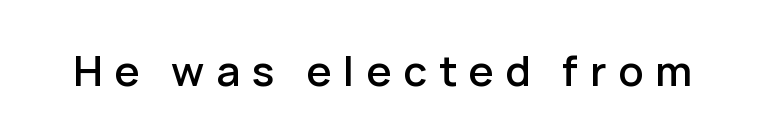
The image shows 42 px sans-serif type, upright; set unusually wide letter spacing (+0.28 em), not underlined; low stroke contrast and a medium x-height.
